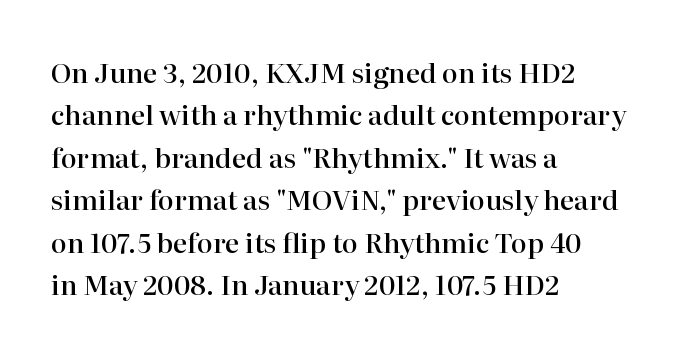
Q: Is the text bold? A: Semi-bold.
Q: Is the text italic (slanted)? A: No, it is upright.
Q: Is the text underlined? A: No.
Q: How is the paragraph aligned? A: Left-aligned.
Q: Is the spacing between letters normal or unusually wide? A: Normal.
Q: Is the spacing between lines tight, normal or loose? A: Normal.
